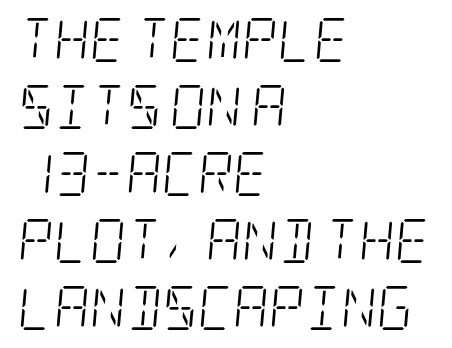
The image shows 44 px light, condensed serif type, italic (leaning right); set left-aligned, normal line spacing (1.52x), normal letter spacing, not underlined; low stroke contrast and a large x-height.
